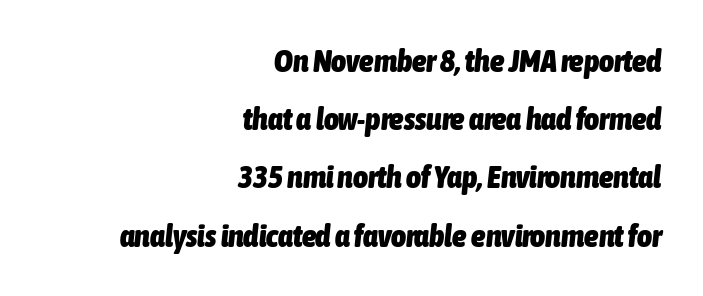
The ragged edge is on the left, which tells us the setting is flush right. Between one letter and the next there's only the usual sliver of space. What weight is shown? A full bold with thick strokes. Quick note: italic. The face used here is proportionally spaced, like ordinary book or web type.
